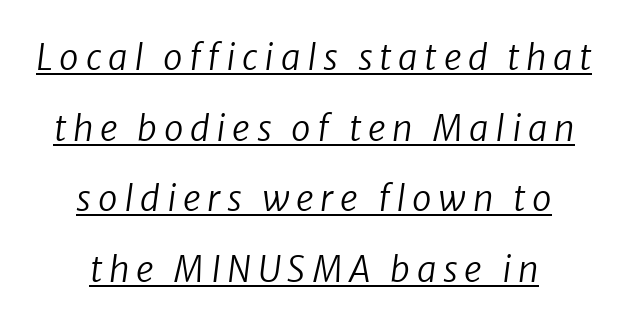
{"italic": "yes", "lean": "right", "slant_degrees": 8, "bold": "no", "weight": "regular", "width": "normal", "stroke_contrast": "low", "x_height": "medium", "monospaced": "no", "underline": "yes", "line_spacing": "loose", "line_spacing_ratio": 2.02, "glyph_px": 35}
